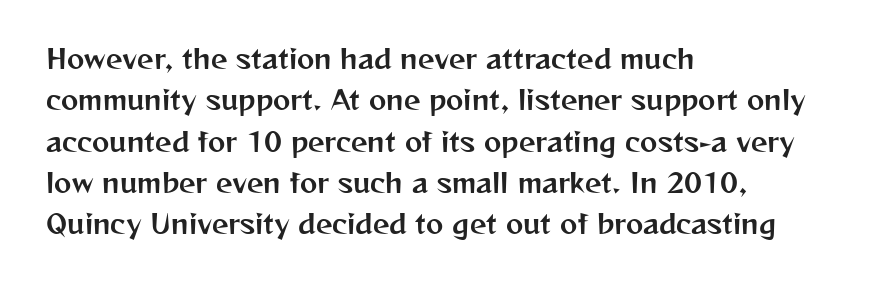
Q: Is the text italic (slanted)? A: No, it is upright.
Q: Is the text underlined? A: No.
Q: How is the paragraph aligned? A: Left-aligned.
Q: Is the spacing between letters normal or unusually wide? A: Normal.
Q: Is the spacing between lines tight, normal or loose? A: Normal.
